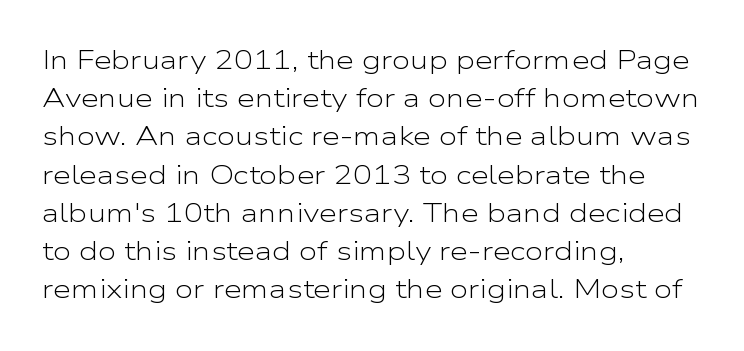
{"italic": "no", "bold": "no", "underline": "no", "align": "left", "line_spacing": "normal", "line_spacing_ratio": 1.47, "letter_spacing": "normal", "letter_spacing_em": 0.0, "glyph_px": 26}
